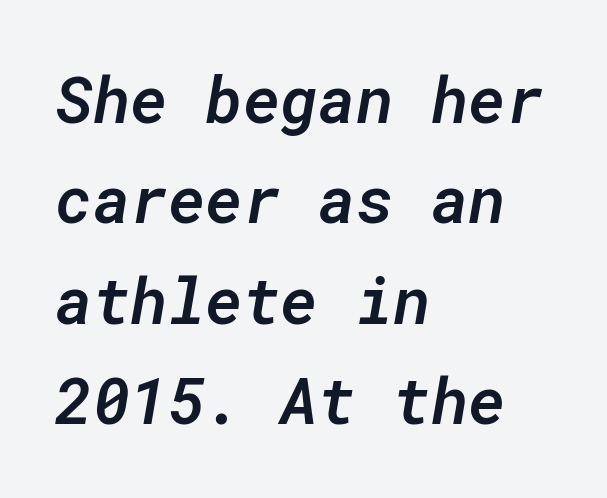
Q: Is the text bold? A: Semi-bold.
Q: Is the text italic (slanted)? A: Yes, it leans right by about 10 degrees.
Q: Is the text underlined? A: No.
Q: How is the paragraph aligned? A: Left-aligned.
Q: Is the spacing between letters normal or unusually wide? A: Normal.
Q: Is the spacing between lines tight, normal or loose? A: Normal.
Q: Width (condensed, normal, or wide)? A: Normal.
Q: Stroke contrast? A: Low.
Q: x-height? A: Medium.
Q: Monospaced? A: Yes.
